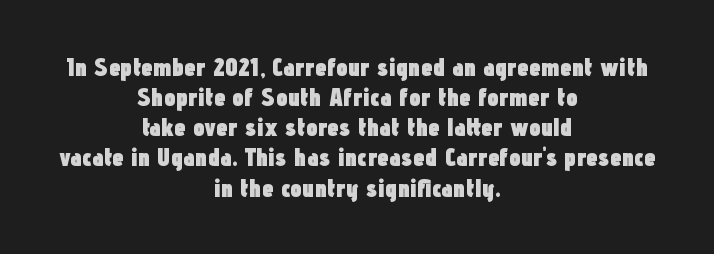
The image shows 26 px bold type, upright; set centered, line spacing 1.16x, normal letter spacing, not underlined.
